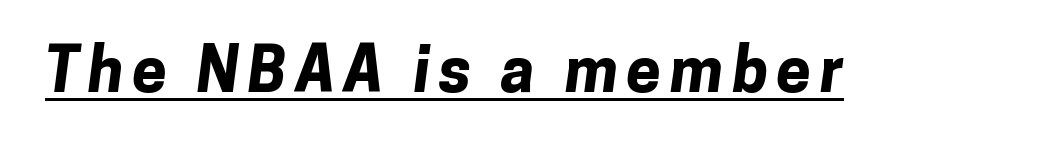
{"serif": "no", "bold": "yes", "weight": "bold", "width": "normal", "stroke_contrast": "low", "x_height": "medium", "monospaced": "no", "underline": "yes", "glyph_px": 62}
